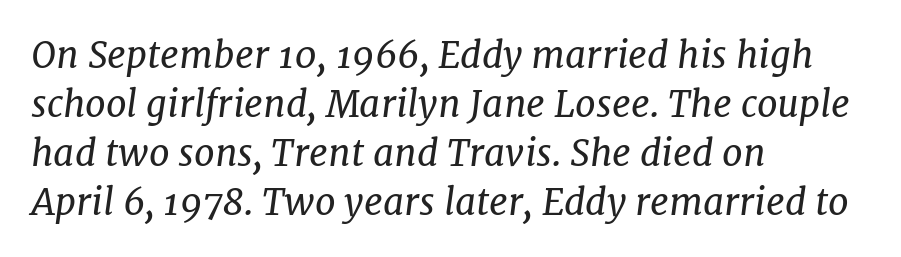
The font family rendered here belongs to the serif group. Is this a heavy cut? Hardly; it is regular or lighter. The zone under the glyphs is completely vacant. Summary of vertical rhythm: regular, with standard interline spacing. Does extra space separate the letters? No, they use regular spacing. Slanted lettering throughout.
